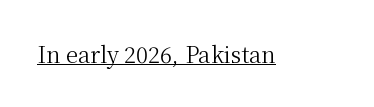
Q: Is the text bold? A: No.
Q: Is the text italic (slanted)? A: No, it is upright.
Q: Is the text underlined? A: Yes.
Q: Is the spacing between letters normal or unusually wide? A: Normal.
